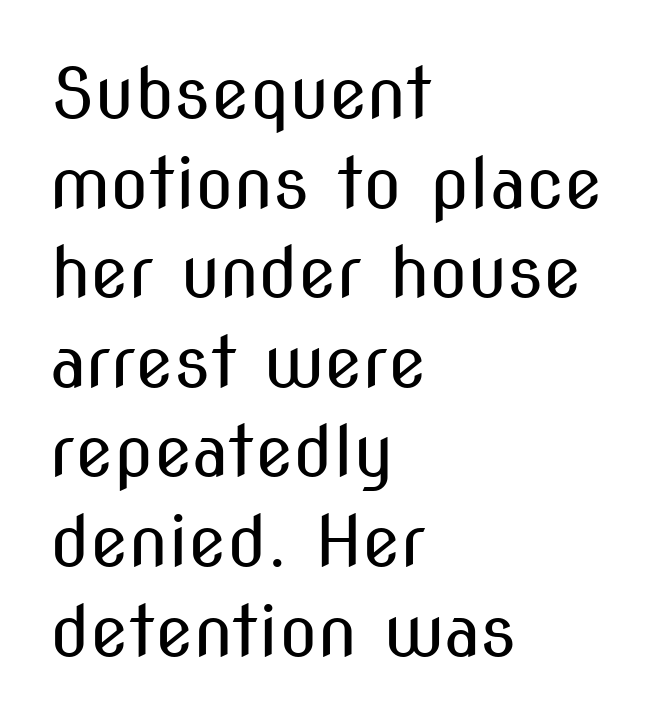
Q: Is the text bold? A: No.
Q: Is the text italic (slanted)? A: No, it is upright.
Q: Is the typeface a serif or a sans-serif typeface? A: Sans-serif.
Q: Is the text underlined? A: No.
Q: How is the paragraph aligned? A: Left-aligned.
Q: Is the spacing between letters normal or unusually wide? A: Normal.
Q: Is the spacing between lines tight, normal or loose? A: Normal.
Q: Width (condensed, normal, or wide)? A: Condensed.
Q: Stroke contrast? A: Medium.
Q: x-height? A: Medium.
Q: Monospaced? A: No.
